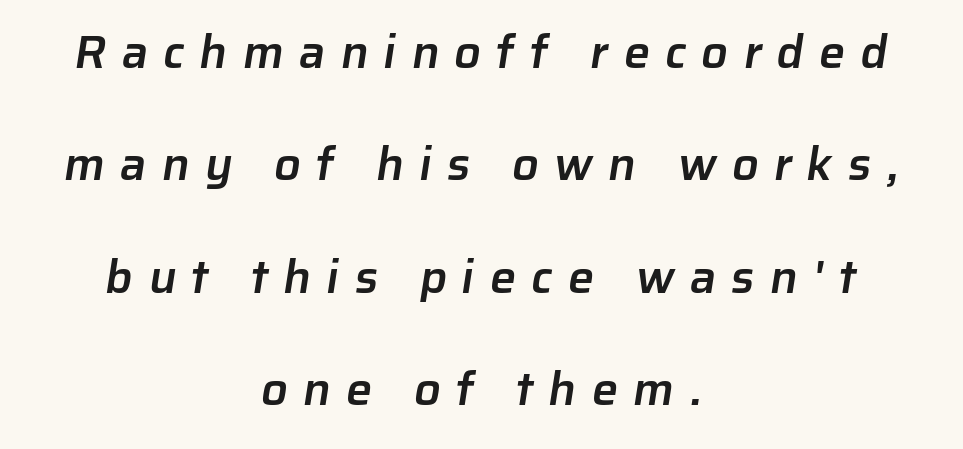
Q: Is the text bold? A: Semi-bold.
Q: Is the typeface a serif or a sans-serif typeface? A: Sans-serif.
Q: Is the text underlined? A: No.
Q: How is the paragraph aligned? A: Centered.
Q: Is the spacing between letters normal or unusually wide? A: Unusually wide.
Q: Is the spacing between lines tight, normal or loose? A: Loose.
Q: Width (condensed, normal, or wide)? A: Normal.
Q: Stroke contrast? A: Low.
Q: x-height? A: Medium.
Q: Monospaced? A: No.
